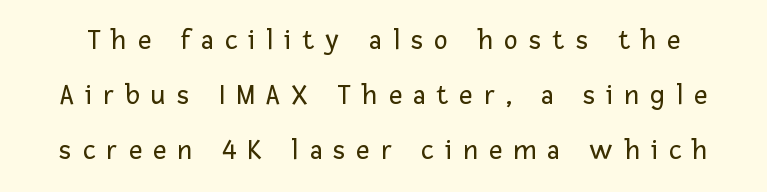
{"serif": "no", "italic": "no", "bold": "no", "weight": "regular", "width": "normal", "stroke_contrast": "low", "x_height": "medium", "monospaced": "no", "underline": "no", "line_spacing": "loose", "line_spacing_ratio": 1.9, "letter_spacing": "wide", "letter_spacing_em": 0.39, "glyph_px": 29}
